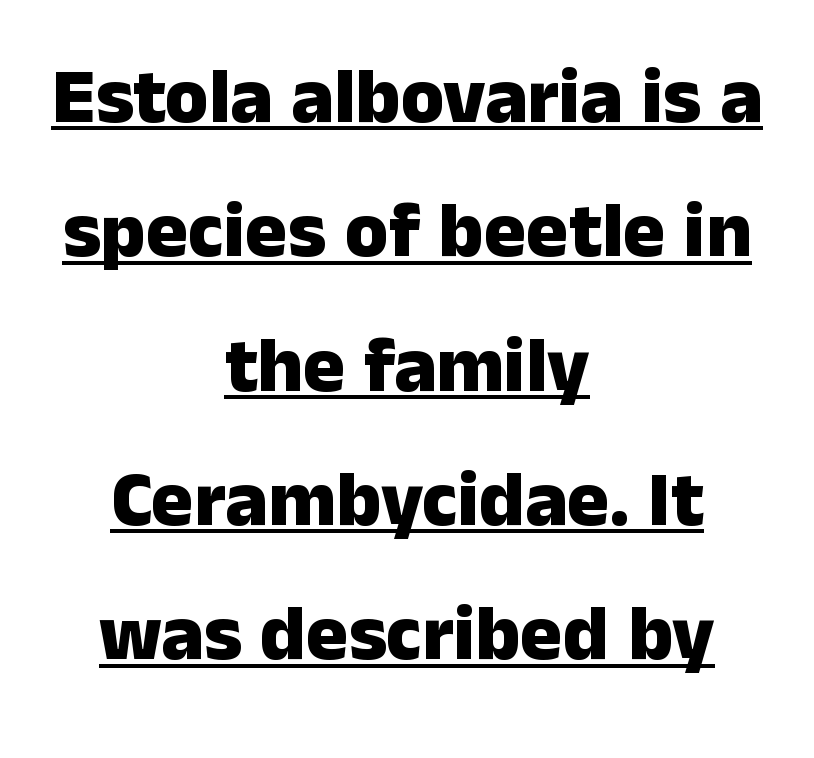
The image shows 79 px heavy sans-serif type, upright; set centered, normal line spacing (1.7x), normal letter spacing, underlined; low stroke contrast and a medium x-height.
